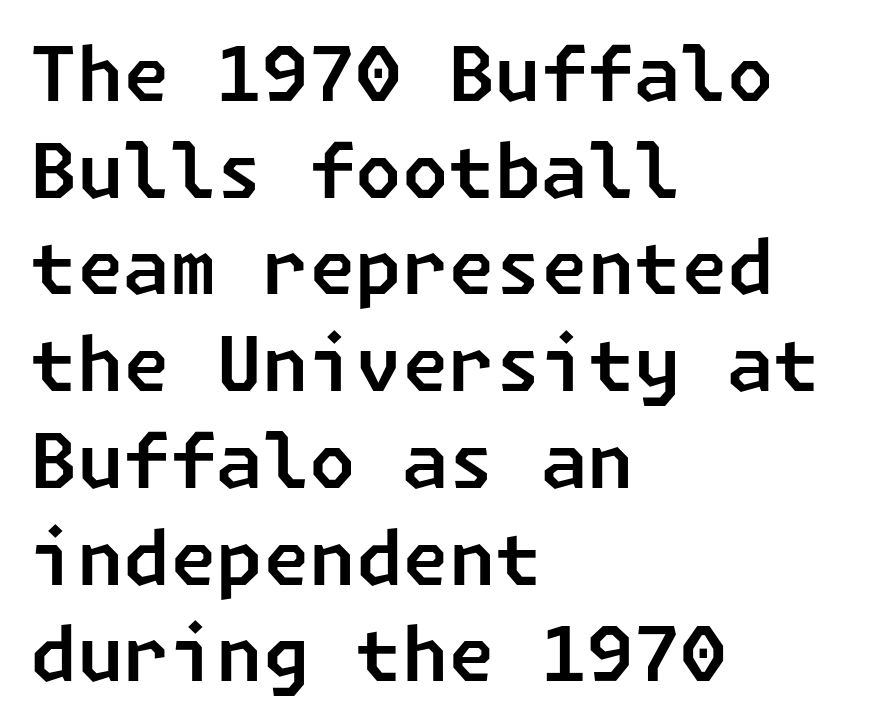
Q: Is the typeface a serif or a sans-serif typeface? A: Sans-serif.
Q: Is the text underlined? A: No.
Q: How is the paragraph aligned? A: Left-aligned.
Q: Is the spacing between letters normal or unusually wide? A: Normal.
Q: Is the spacing between lines tight, normal or loose? A: Normal.
Q: Width (condensed, normal, or wide)? A: Normal.
Q: Stroke contrast? A: Low.
Q: x-height? A: Medium.
